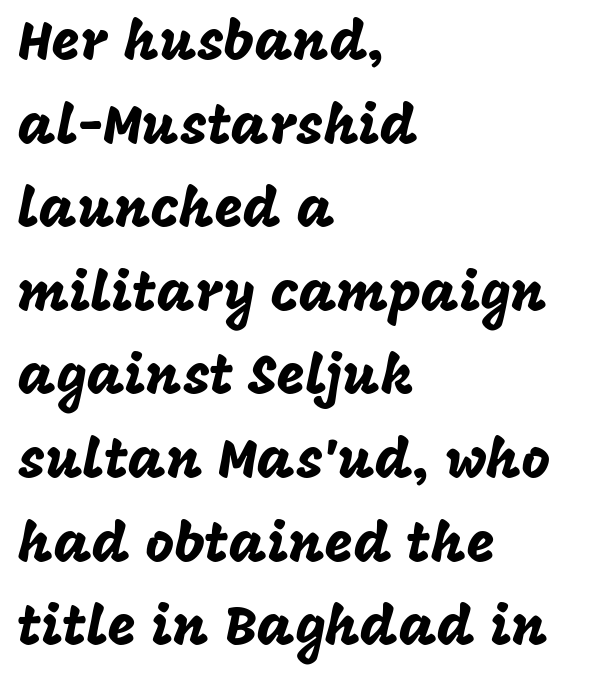
Q: Is the text italic (slanted)? A: Yes.
Q: Is the typeface a serif or a sans-serif typeface? A: Sans-serif.
Q: Is the text underlined? A: No.
Q: How is the paragraph aligned? A: Left-aligned.
Q: Is the spacing between letters normal or unusually wide? A: Normal.
Q: Is the spacing between lines tight, normal or loose? A: Normal.
Q: Width (condensed, normal, or wide)? A: Normal.
Q: Stroke contrast? A: Low.
Q: x-height? A: Large.
Q: Monospaced? A: No.
